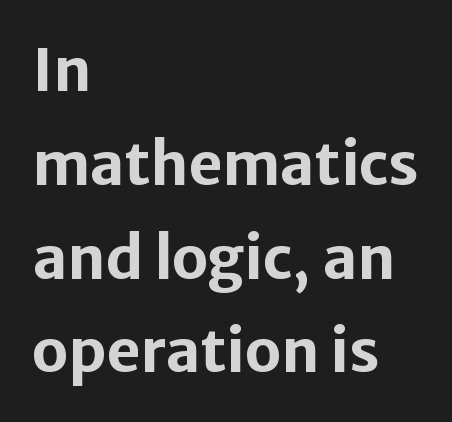
Q: Is the text bold? A: Yes.
Q: Is the text italic (slanted)? A: No, it is upright.
Q: Is the typeface a serif or a sans-serif typeface? A: Sans-serif.
Q: Is the text underlined? A: No.
Q: How is the paragraph aligned? A: Left-aligned.
Q: Is the spacing between letters normal or unusually wide? A: Normal.
Q: Is the spacing between lines tight, normal or loose? A: Normal.
Q: Width (condensed, normal, or wide)? A: Normal.
Q: Stroke contrast? A: Low.
Q: x-height? A: Medium.
Q: Monospaced? A: No.
